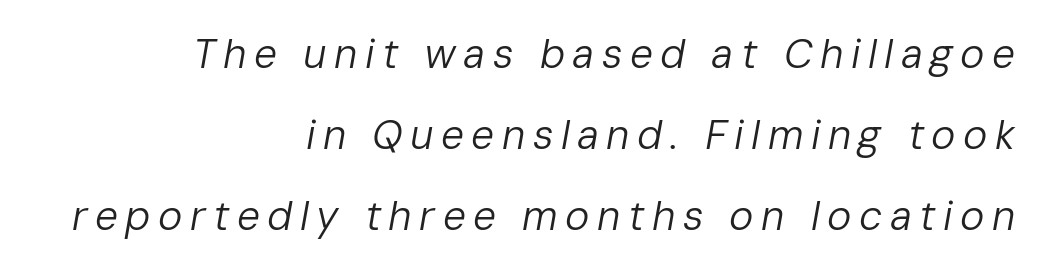
The image shows 41 px regular-weight type, italic (leaning right); set right-aligned, loose line spacing (1.97x), not underlined; low stroke contrast and a medium x-height.
